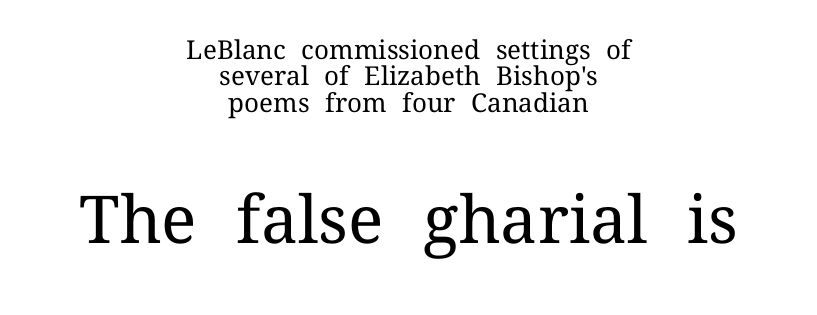
{"serif": "yes", "italic": "no", "bold": "no", "weight": "regular", "width": "normal", "stroke_contrast": "medium", "x_height": "medium", "monospaced": "no", "underline": "no", "align": "center", "line_spacing": "tight", "line_spacing_ratio": 1.01, "letter_spacing": "normal", "letter_spacing_em": 0.0, "larger_block": "second", "size_ratio": 2.54, "glyph_px": 66}
